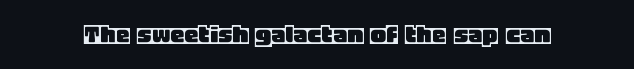
The image shows 29 px text type, upright; set normal letter spacing, not underlined; a large x-height.
